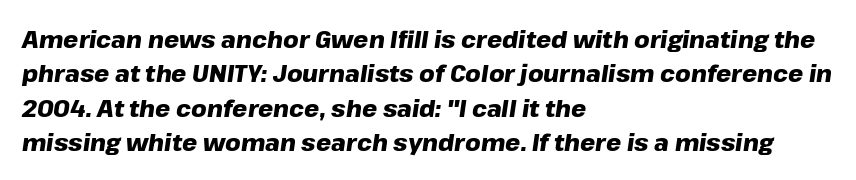
The type is set solid horizontally, with unmodified tracking. No word sits above an underline. Caption: bold face, heavy strokes. This sample is left-justified, so line endings fall wherever the words run out. Characters are canted at an angle relative to the baseline's perpendicular.
